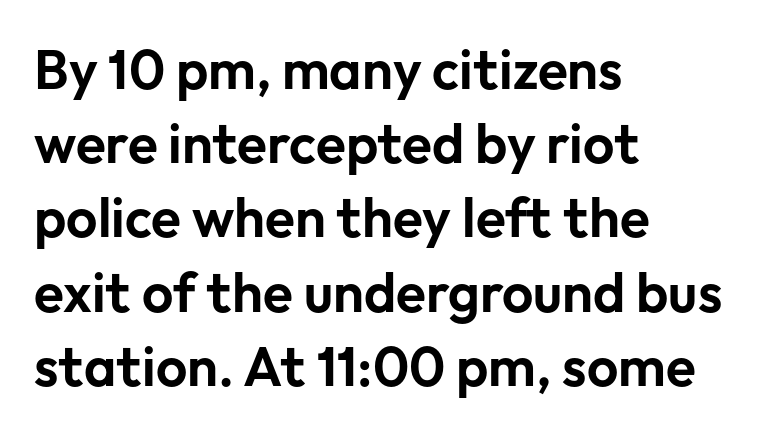
The image shows 55 px sans-serif type, upright; set left-aligned, normal line spacing (1.35x), normal letter spacing, not underlined; low stroke contrast and a medium x-height.
